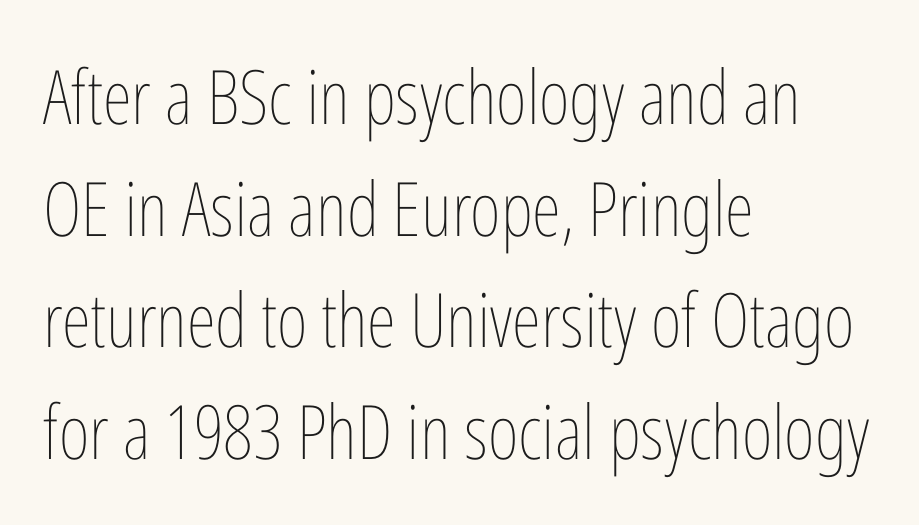
Q: Is the text bold? A: No.
Q: Is the text italic (slanted)? A: No, it is upright.
Q: Is the text underlined? A: No.
Q: How is the paragraph aligned? A: Left-aligned.
Q: Is the spacing between letters normal or unusually wide? A: Normal.
Q: Is the spacing between lines tight, normal or loose? A: Normal.
Q: Width (condensed, normal, or wide)? A: Condensed.
Q: Stroke contrast? A: Low.
Q: x-height? A: Medium.
Q: Monospaced? A: No.
